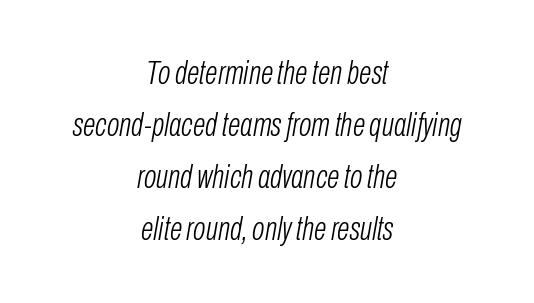
Q: Is the text bold? A: No.
Q: Is the text italic (slanted)? A: Yes, it leans right by about 10 degrees.
Q: Is the text underlined? A: No.
Q: How is the paragraph aligned? A: Centered.
Q: Is the spacing between letters normal or unusually wide? A: Normal.
Q: Is the spacing between lines tight, normal or loose? A: Normal.
Q: Width (condensed, normal, or wide)? A: Condensed.
Q: Stroke contrast? A: Low.
Q: x-height? A: Medium.
Q: Monospaced? A: No.
